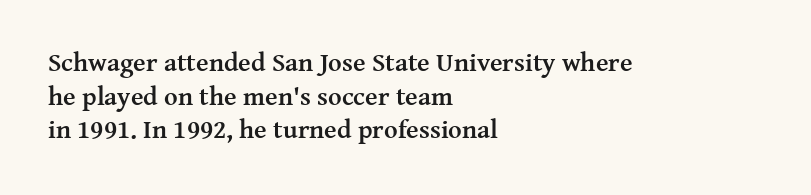
The image shows 26 px bold type, upright; set left-aligned, normal line spacing (1.29x), normal letter spacing, not underlined.
